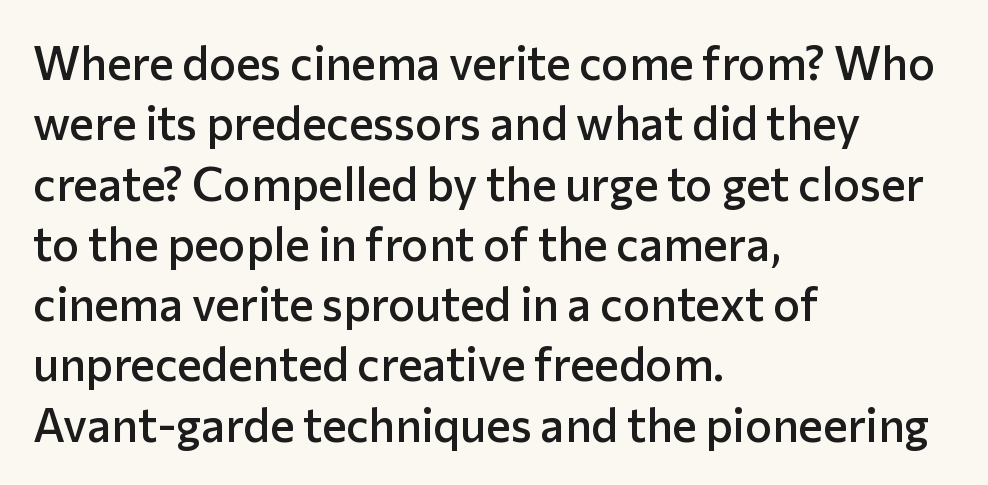
{"serif": "no", "italic": "no", "bold": "semi", "weight": "semibold", "width": "normal", "stroke_contrast": "low", "x_height": "medium", "monospaced": "no", "underline": "no", "align": "left", "line_spacing": "normal", "line_spacing_ratio": 1.31, "letter_spacing": "normal", "letter_spacing_em": 0.0, "glyph_px": 46}
